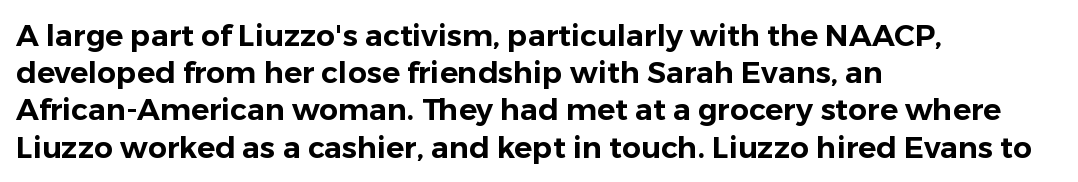
Q: Is the text italic (slanted)? A: No, it is upright.
Q: Is the typeface a serif or a sans-serif typeface? A: Sans-serif.
Q: Is the text underlined? A: No.
Q: How is the paragraph aligned? A: Left-aligned.
Q: Is the spacing between letters normal or unusually wide? A: Normal.
Q: Width (condensed, normal, or wide)? A: Normal.
Q: Stroke contrast? A: Low.
Q: x-height? A: Medium.
Q: Monospaced? A: No.
